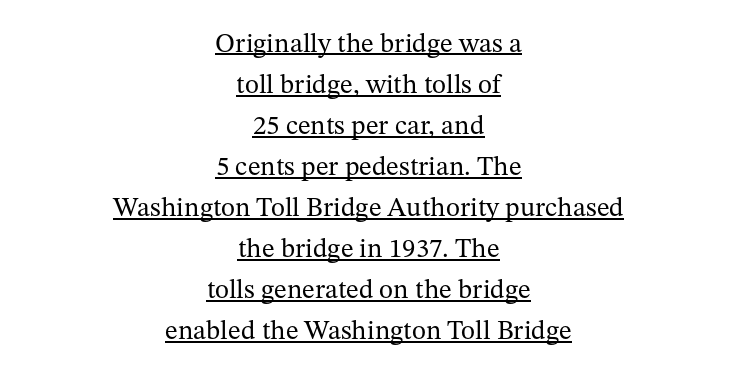
Q: Is the text bold? A: No.
Q: Is the text italic (slanted)? A: No, it is upright.
Q: Is the text underlined? A: Yes.
Q: How is the paragraph aligned? A: Centered.
Q: Is the spacing between letters normal or unusually wide? A: Normal.
Q: Is the spacing between lines tight, normal or loose? A: Normal.
